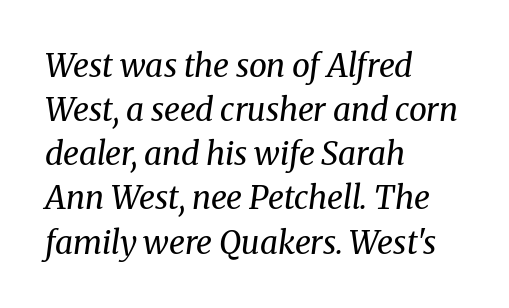
Q: Is the text bold? A: No.
Q: Is the text italic (slanted)? A: Yes, it leans right by about 8 degrees.
Q: Is the typeface a serif or a sans-serif typeface? A: Serif.
Q: Is the text underlined? A: No.
Q: How is the paragraph aligned? A: Left-aligned.
Q: Is the spacing between letters normal or unusually wide? A: Normal.
Q: Is the spacing between lines tight, normal or loose? A: Normal.
Q: Width (condensed, normal, or wide)? A: Normal.
Q: Stroke contrast? A: Medium.
Q: x-height? A: Medium.
Q: Monospaced? A: No.
